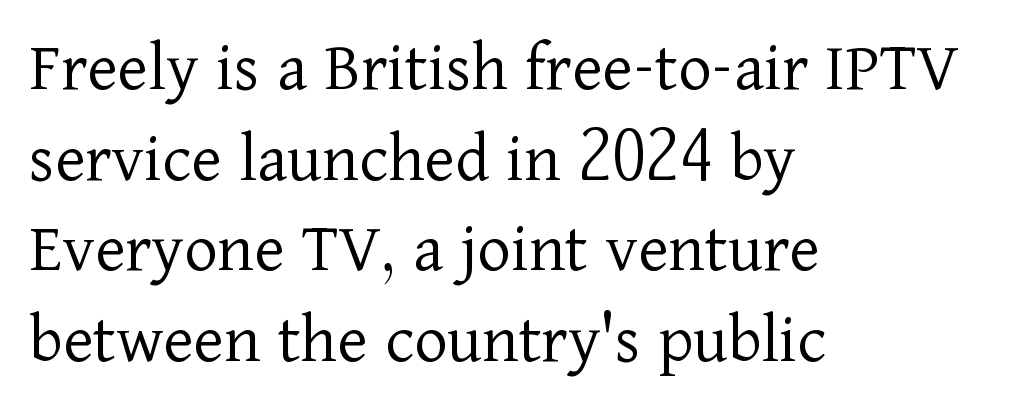
Here the designer chose a conventional face with non-uniform glyph widths. Does the leading feel generous? No, just average. The glyphs are unaccompanied by any horizontal stroke below them. In terms of letterform style, serifs are clearly present. Vertical stems look standard width or narrower in stroke.
